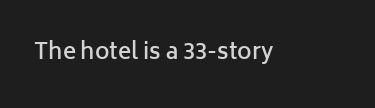
{"italic": "no", "bold": "semi", "underline": "no", "letter_spacing": "normal", "letter_spacing_em": 0.0, "glyph_px": 22}
